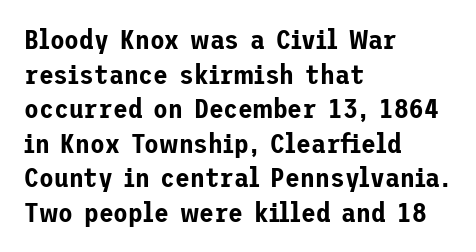
Q: Is the text italic (slanted)? A: No, it is upright.
Q: Is the text underlined? A: No.
Q: How is the paragraph aligned? A: Left-aligned.
Q: Is the spacing between letters normal or unusually wide? A: Normal.
Q: Is the spacing between lines tight, normal or loose? A: Normal.
